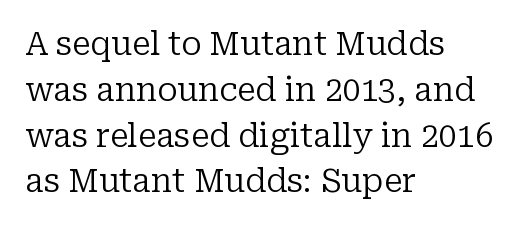
{"serif": "yes", "italic": "no", "bold": "no", "weight": "regular", "width": "normal", "stroke_contrast": "low", "x_height": "medium", "monospaced": "no", "underline": "no", "align": "left", "line_spacing": "normal", "line_spacing_ratio": 1.43, "letter_spacing": "normal", "letter_spacing_em": 0.0, "glyph_px": 32}
